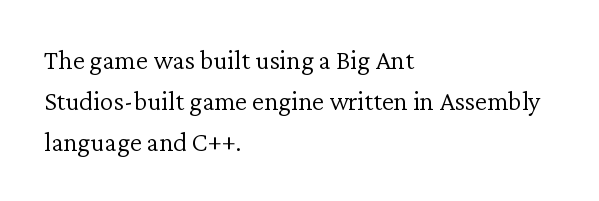
{"italic": "no", "bold": "no", "underline": "no", "align": "left", "line_spacing": "normal", "line_spacing_ratio": 1.51, "letter_spacing": "normal", "letter_spacing_em": 0.0, "glyph_px": 27}
